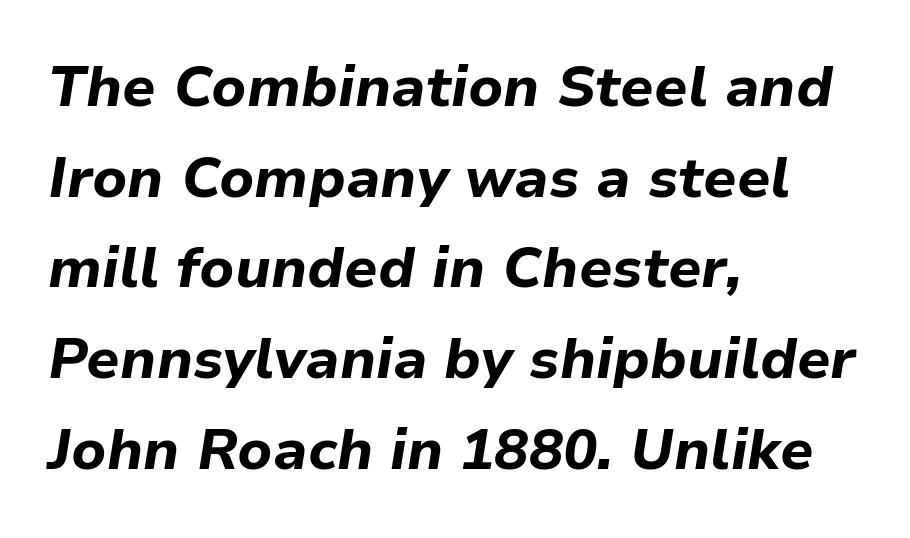
{"italic": "yes", "lean": "right", "slant_degrees": 9, "bold": "yes", "weight": "bold", "width": "normal", "stroke_contrast": "low", "x_height": "medium", "monospaced": "no", "underline": "no", "align": "left", "line_spacing": "normal", "line_spacing_ratio": 1.59, "letter_spacing": "normal", "letter_spacing_em": 0.0, "glyph_px": 57}
